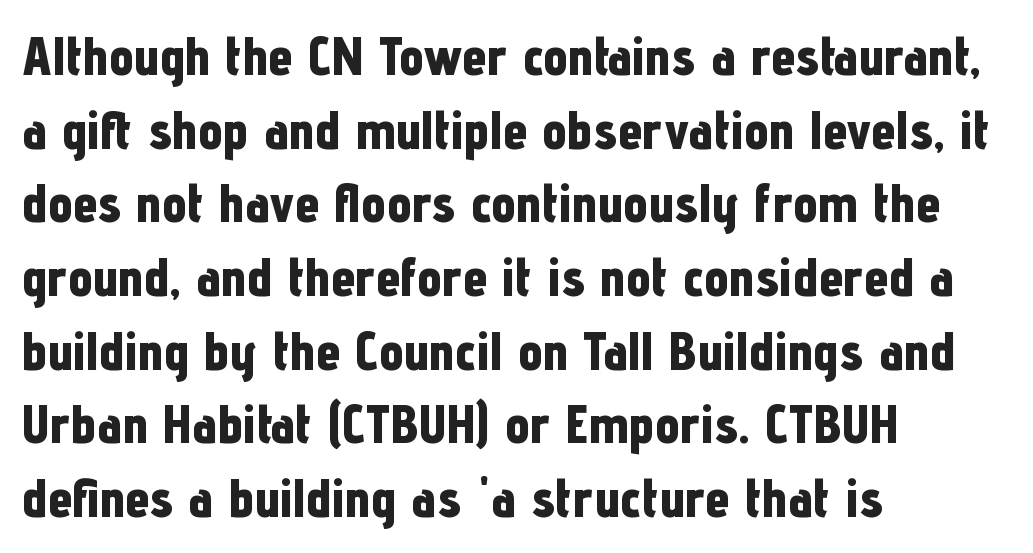
{"serif": "no", "italic": "no", "bold": "yes", "weight": "bold", "width": "condensed", "stroke_contrast": "low", "x_height": "medium", "monospaced": "no", "underline": "no", "align": "left", "line_spacing": "normal", "line_spacing_ratio": 1.34, "letter_spacing": "normal", "letter_spacing_em": 0.0, "glyph_px": 55}
